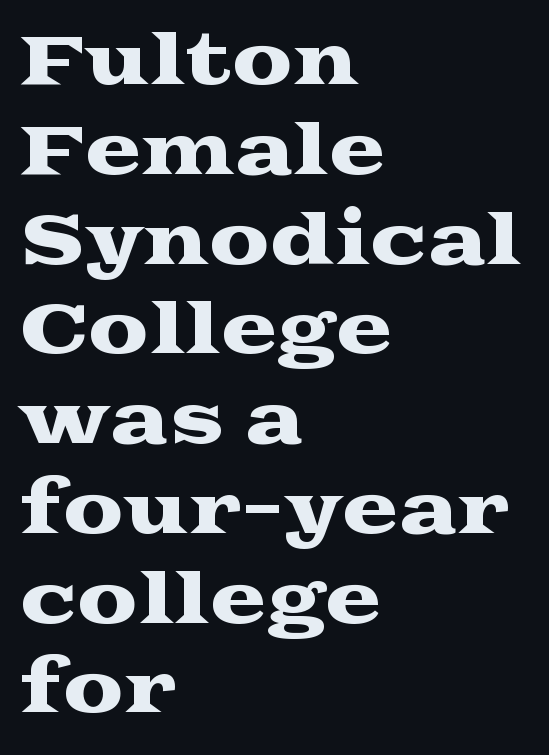
The image shows 68 px wide serif type, upright; set left-aligned, normal line spacing (1.32x), normal letter spacing, not underlined; medium stroke contrast and a medium x-height.
